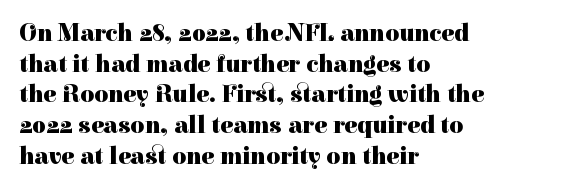
{"italic": "no", "bold": "yes", "underline": "no", "align": "left", "line_spacing": "normal", "line_spacing_ratio": 1.28, "letter_spacing": "normal", "letter_spacing_em": 0.0, "glyph_px": 24}
